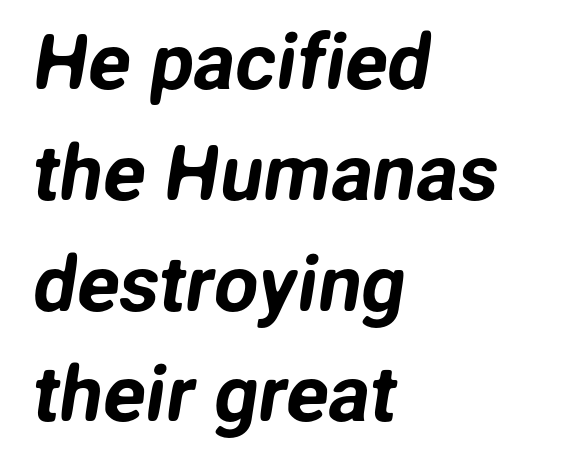
The horizontal fit of the characters is conventional and even. Students, observe: this is what conventionally led text looks like. A sans-serif font was chosen for this passage. The rendering uses natural spacing where letterforms have individual widths.
